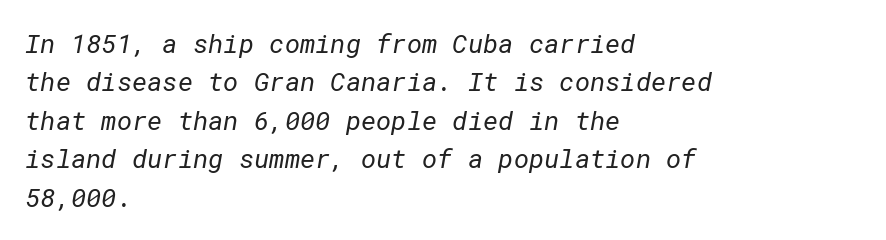
Q: Is the text bold? A: No.
Q: Is the text underlined? A: No.
Q: How is the paragraph aligned? A: Left-aligned.
Q: Is the spacing between letters normal or unusually wide? A: Normal.
Q: Is the spacing between lines tight, normal or loose? A: Normal.
